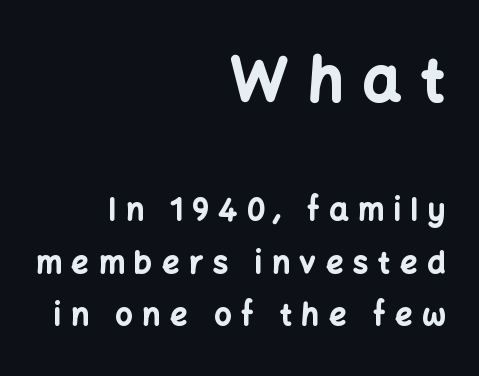
Q: Is the text bold? A: Yes.
Q: Is the text italic (slanted)? A: No, it is upright.
Q: Is the typeface a serif or a sans-serif typeface? A: Sans-serif.
Q: Is the text underlined? A: No.
Q: How is the paragraph aligned? A: Right-aligned.
Q: Is the spacing between letters normal or unusually wide? A: Unusually wide.
Q: Which block of text is set in a larger size, the first (top) or the second (bottom)? A: The first (top) one.
Q: Width (condensed, normal, or wide)? A: Normal.
Q: Stroke contrast? A: Low.
Q: x-height? A: Medium.
Q: Monospaced? A: No.
